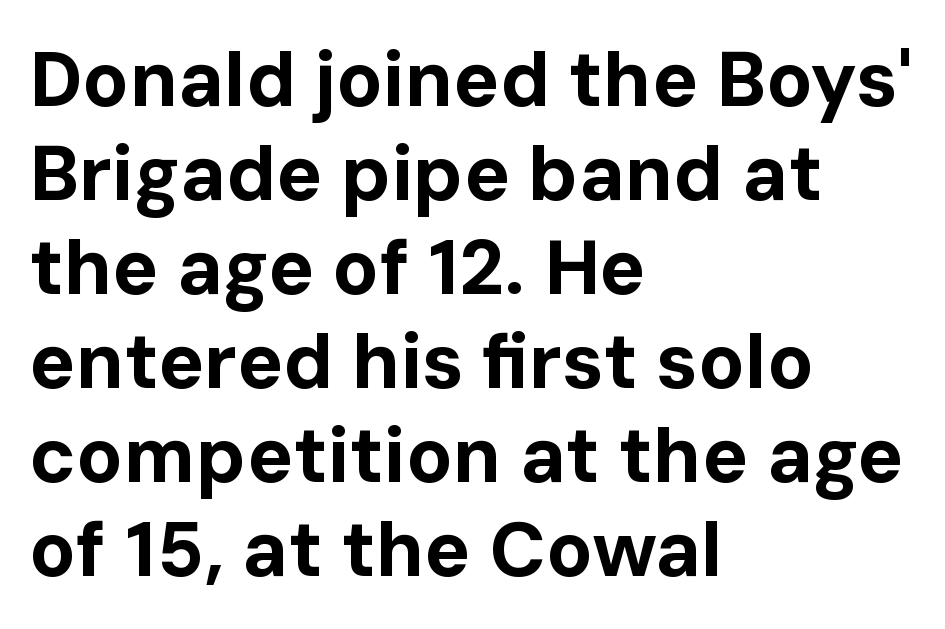
{"serif": "no", "italic": "no", "bold": "yes", "weight": "bold", "width": "normal", "stroke_contrast": "low", "x_height": "medium", "monospaced": "no", "underline": "no", "align": "left", "line_spacing_ratio": 1.22, "letter_spacing": "normal", "letter_spacing_em": 0.0, "glyph_px": 77}
